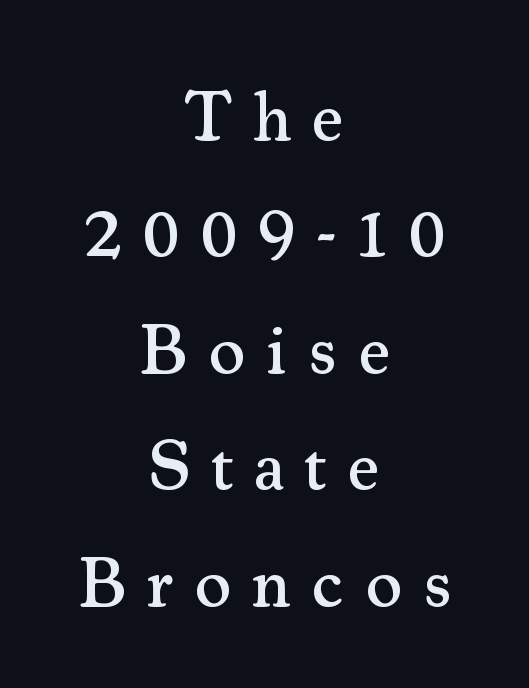
Q: Is the text italic (slanted)? A: No, it is upright.
Q: Is the typeface a serif or a sans-serif typeface? A: Serif.
Q: Is the text underlined? A: No.
Q: How is the paragraph aligned? A: Centered.
Q: Is the spacing between letters normal or unusually wide? A: Unusually wide.
Q: Is the spacing between lines tight, normal or loose? A: Normal.
Q: Width (condensed, normal, or wide)? A: Normal.
Q: Stroke contrast? A: Medium.
Q: x-height? A: Small.
Q: Monospaced? A: No.
